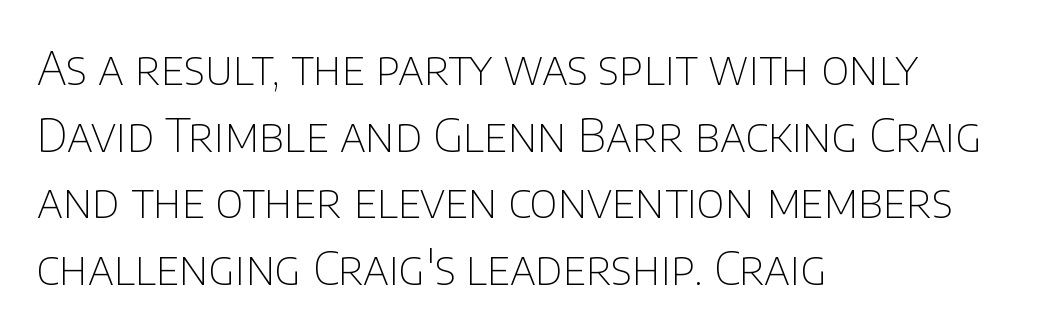
The image shows 46 px thin sans-serif type, upright; set left-aligned, normal line spacing (1.45x), normal letter spacing, not underlined; low stroke contrast and a large x-height.
